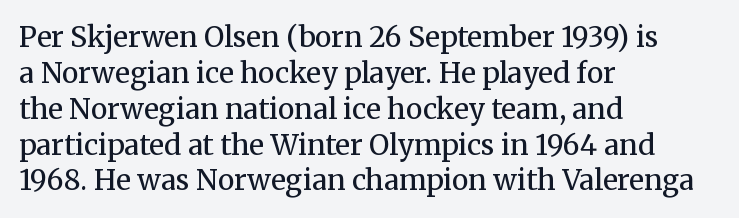
Q: Is the text bold? A: No.
Q: Is the text italic (slanted)? A: No, it is upright.
Q: Is the typeface a serif or a sans-serif typeface? A: Serif.
Q: Is the text underlined? A: No.
Q: How is the paragraph aligned? A: Left-aligned.
Q: Is the spacing between letters normal or unusually wide? A: Normal.
Q: Is the spacing between lines tight, normal or loose? A: Normal.
Q: Width (condensed, normal, or wide)? A: Normal.
Q: Stroke contrast? A: Medium.
Q: x-height? A: Medium.
Q: Monospaced? A: No.
